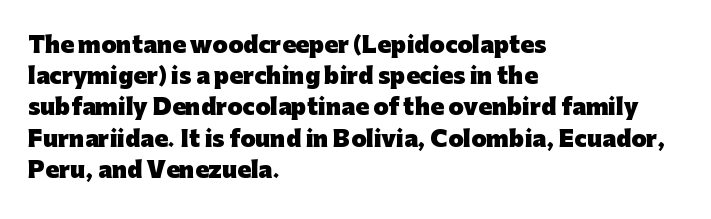
Q: Is the text bold? A: Yes.
Q: Is the text italic (slanted)? A: No, it is upright.
Q: Is the text underlined? A: No.
Q: How is the paragraph aligned? A: Left-aligned.
Q: Is the spacing between letters normal or unusually wide? A: Normal.
Q: Is the spacing between lines tight, normal or loose? A: Normal.
